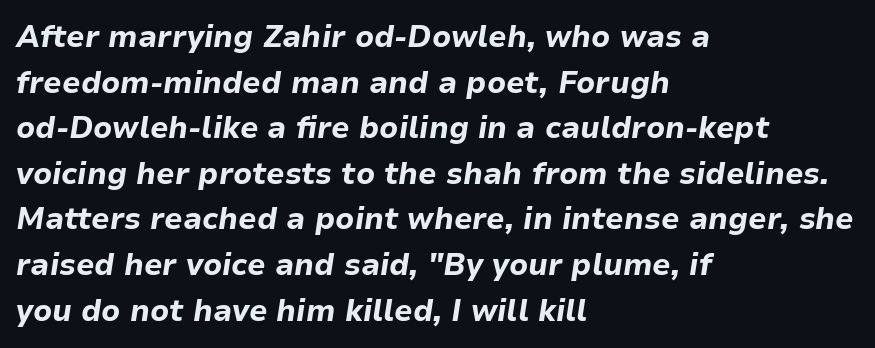
The image shows 30 px bold type, italic (leaning right); set left-aligned, normal line spacing (1.52x), normal letter spacing, not underlined; low stroke contrast and a medium x-height.
